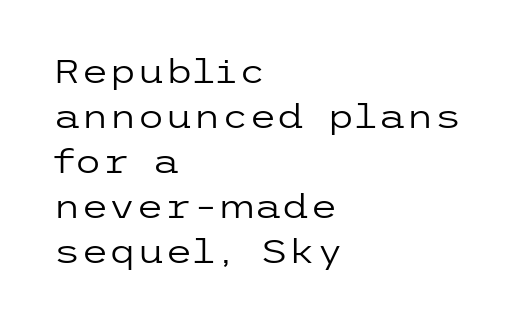
Q: Is the text bold? A: No.
Q: Is the text italic (slanted)? A: No, it is upright.
Q: Is the typeface a serif or a sans-serif typeface? A: Sans-serif.
Q: Is the text underlined? A: No.
Q: How is the paragraph aligned? A: Left-aligned.
Q: Is the spacing between letters normal or unusually wide? A: Normal.
Q: Is the spacing between lines tight, normal or loose? A: Normal.
Q: Width (condensed, normal, or wide)? A: Wide.
Q: Stroke contrast? A: Low.
Q: x-height? A: Medium.
